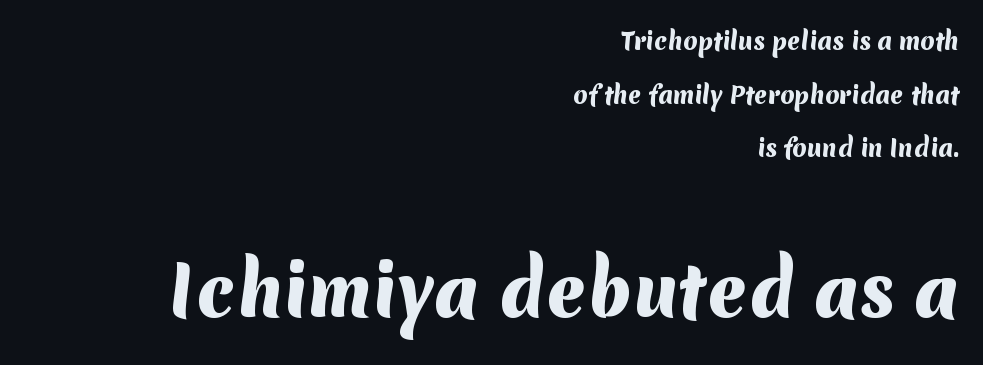
{"serif": "no", "bold": "yes", "weight": "heavy", "width": "normal", "stroke_contrast": "medium", "x_height": "medium", "monospaced": "no", "underline": "no", "align": "right", "line_spacing": "loose", "line_spacing_ratio": 2.33, "letter_spacing": "normal", "letter_spacing_em": 0.0, "larger_block": "second", "size_ratio": 3.0, "glyph_px": 69}
